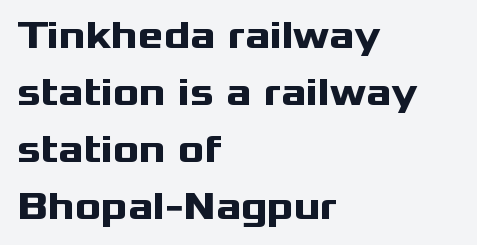
The image shows 39 px heavy, wide sans-serif type, upright; set left-aligned, normal line spacing (1.46x), normal letter spacing, not underlined; medium stroke contrast and a medium x-height.
